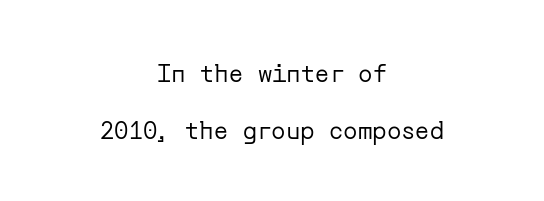
Q: Is the text bold? A: No.
Q: Is the text italic (slanted)? A: No, it is upright.
Q: Is the text underlined? A: No.
Q: How is the paragraph aligned? A: Centered.
Q: Is the spacing between letters normal or unusually wide? A: Normal.
Q: Is the spacing between lines tight, normal or loose? A: Loose.
